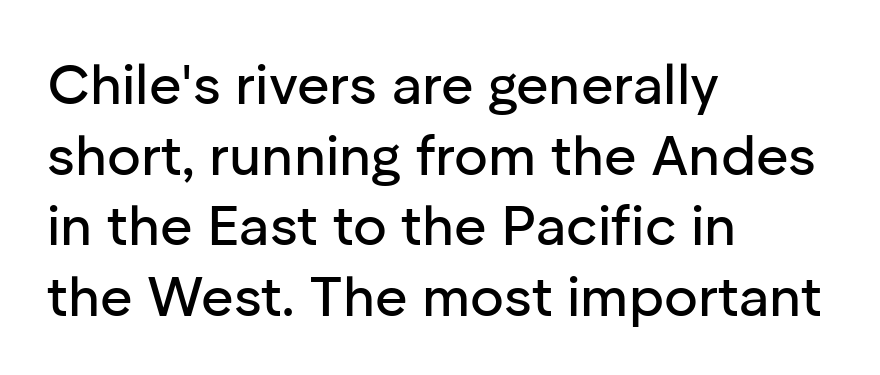
The image shows 56 px sans-serif type, upright; set left-aligned, normal line spacing (1.26x), normal letter spacing, not underlined; low stroke contrast and a medium x-height.
